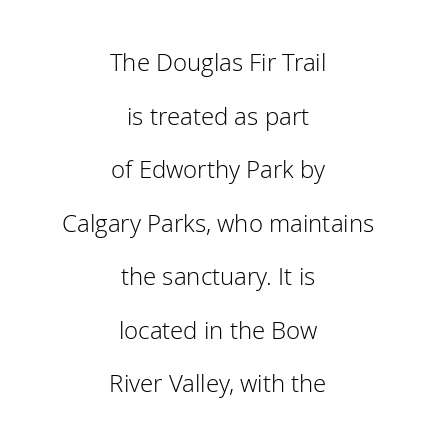
{"italic": "no", "bold": "no", "underline": "no", "align": "center", "line_spacing": "loose", "line_spacing_ratio": 2.23, "letter_spacing": "normal", "letter_spacing_em": 0.0, "glyph_px": 24}
